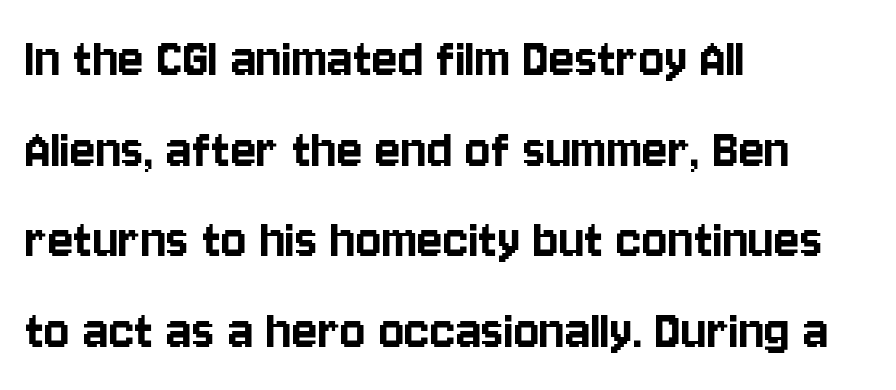
Q: Is the text italic (slanted)? A: No, it is upright.
Q: Is the typeface a serif or a sans-serif typeface? A: Sans-serif.
Q: Is the text underlined? A: No.
Q: How is the paragraph aligned? A: Left-aligned.
Q: Is the spacing between letters normal or unusually wide? A: Normal.
Q: Is the spacing between lines tight, normal or loose? A: Normal.
Q: Width (condensed, normal, or wide)? A: Condensed.
Q: Stroke contrast? A: Low.
Q: x-height? A: Large.
Q: Monospaced? A: No.
